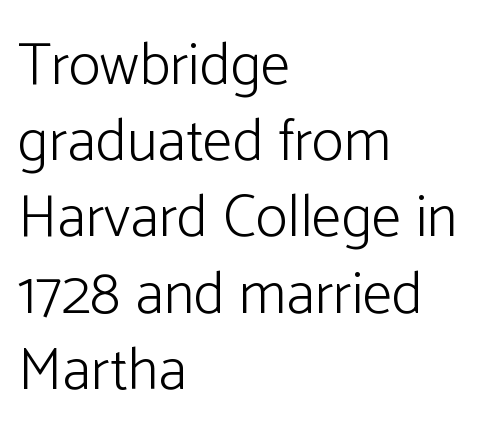
The image shows 60 px light sans-serif type, upright; set left-aligned, normal line spacing (1.27x), normal letter spacing, not underlined; low stroke contrast and a medium x-height.
